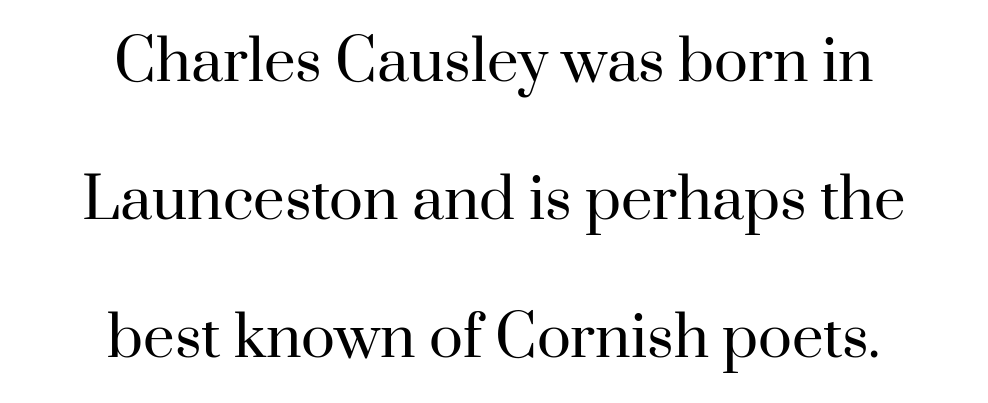
The image shows 56 px regular-weight serif type, upright; set centered, loose line spacing (2.46x), normal letter spacing, not underlined; high stroke contrast and a small x-height.
